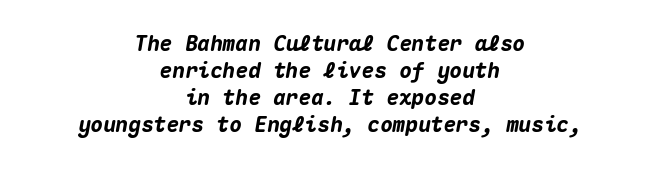
Q: Is the text bold? A: Yes.
Q: Is the text italic (slanted)? A: Yes, it leans right by about 10 degrees.
Q: Is the text underlined? A: No.
Q: How is the paragraph aligned? A: Centered.
Q: Is the spacing between letters normal or unusually wide? A: Normal.
Q: Is the spacing between lines tight, normal or loose? A: Normal.
